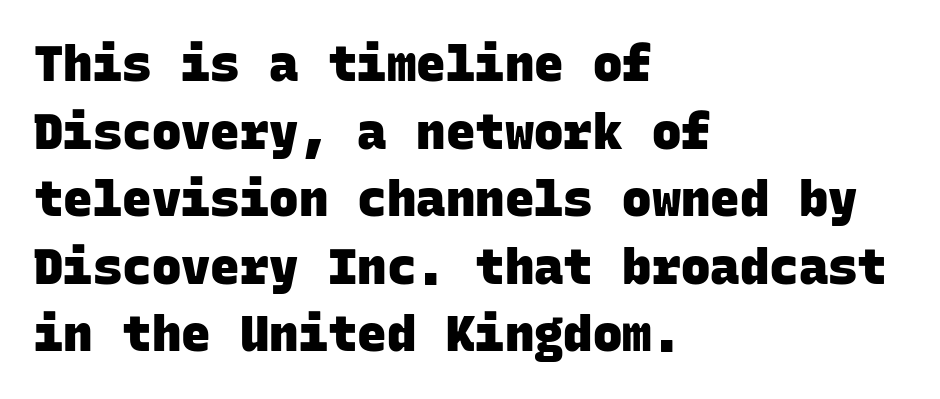
The image shows 49 px heavy sans-serif type, monospaced; set left-aligned, normal line spacing (1.38x), normal letter spacing, not underlined; low stroke contrast and a large x-height.
